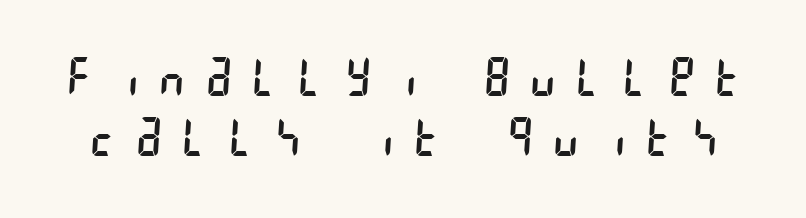
{"serif": "no", "bold": "no", "weight": "regular", "width": "condensed", "stroke_contrast": "low", "x_height": "large", "underline": "no", "line_spacing_ratio": 1.17, "letter_spacing": "wide", "letter_spacing_em": 0.44, "glyph_px": 51}
